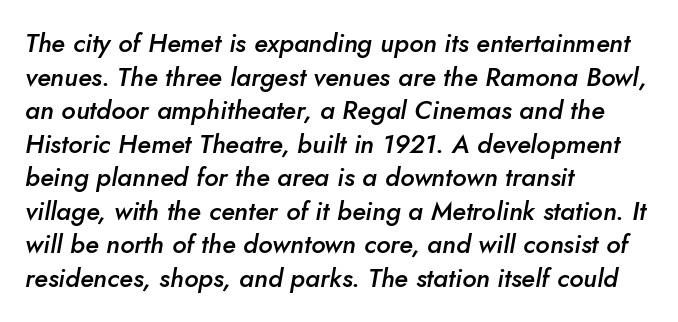
{"italic": "yes", "lean": "right", "slant_degrees": 10, "bold": "semi", "underline": "no", "align": "left", "line_spacing": "normal", "line_spacing_ratio": 1.29, "letter_spacing": "normal", "letter_spacing_em": 0.0, "glyph_px": 26}
